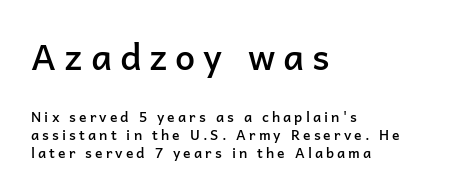
Only glyphs here, with clear space below each row. The letters stand upright; this is a roman face. Set as a demibold, roughly 600 on the weight scale. Proportional: the letters do not fall into vertical columns.
